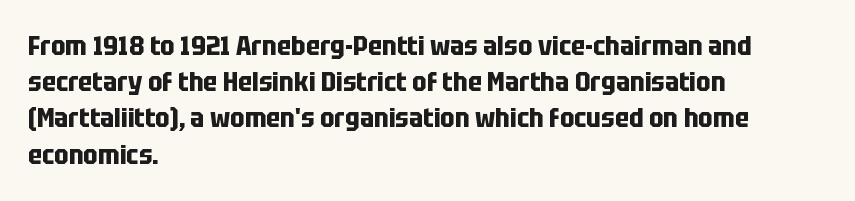
Does the weight exceed regular? Yes, all the way to bold. Inter-character spacing is left at the font's built-in metrics. If you drew a ruler down the left edge, every line would touch it. Only glyphs here, with clear space below each row. This sample keeps an unexceptional amount of space between lines.
